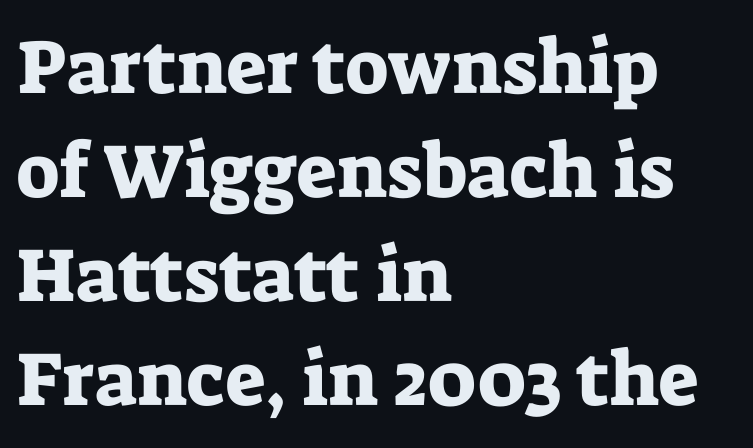
The image shows 76 px serif type, upright; set left-aligned, normal line spacing (1.37x), normal letter spacing, not underlined; low stroke contrast and a medium x-height.
